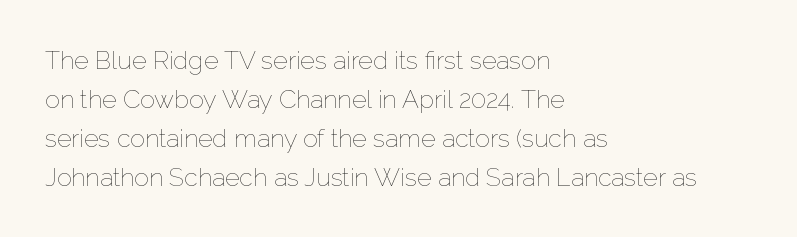
{"italic": "no", "bold": "no", "underline": "no", "align": "left", "line_spacing": "normal", "line_spacing_ratio": 1.56, "letter_spacing": "normal", "letter_spacing_em": 0.0, "glyph_px": 25}
